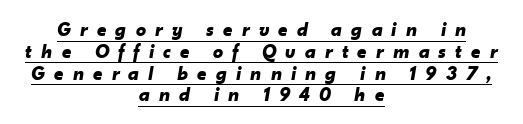
A rule runs beneath these lines of type. Every row of glyphs is offset so its center matches the block's center. The sample has been set heavy, in full bold. Short note: letters widely spaced. The typography opts for an oblique posture over an upright one. You could barely slide anything between these rows.
